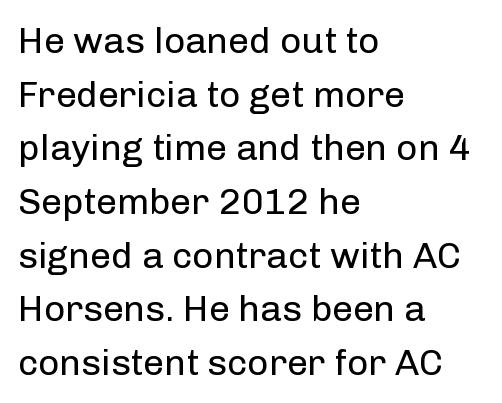
The image shows 37 px regular-weight sans-serif type, upright; set left-aligned, normal line spacing (1.45x), normal letter spacing, not underlined; low stroke contrast and a medium x-height.
